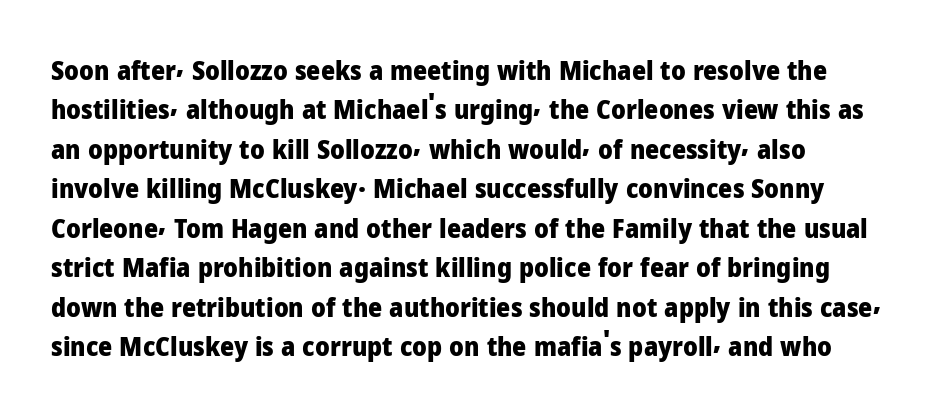
{"italic": "no", "bold": "yes", "underline": "no", "align": "left", "line_spacing": "normal", "line_spacing_ratio": 1.46, "letter_spacing": "normal", "letter_spacing_em": 0.0, "glyph_px": 27}
